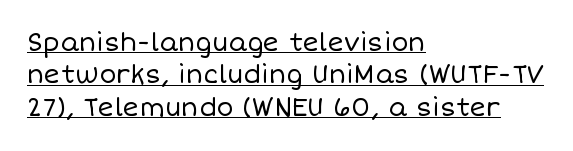
{"italic": "no", "bold": "no", "underline": "yes", "align": "left", "line_spacing": "normal", "line_spacing_ratio": 1.3, "letter_spacing": "normal", "letter_spacing_em": 0.0, "glyph_px": 25}
